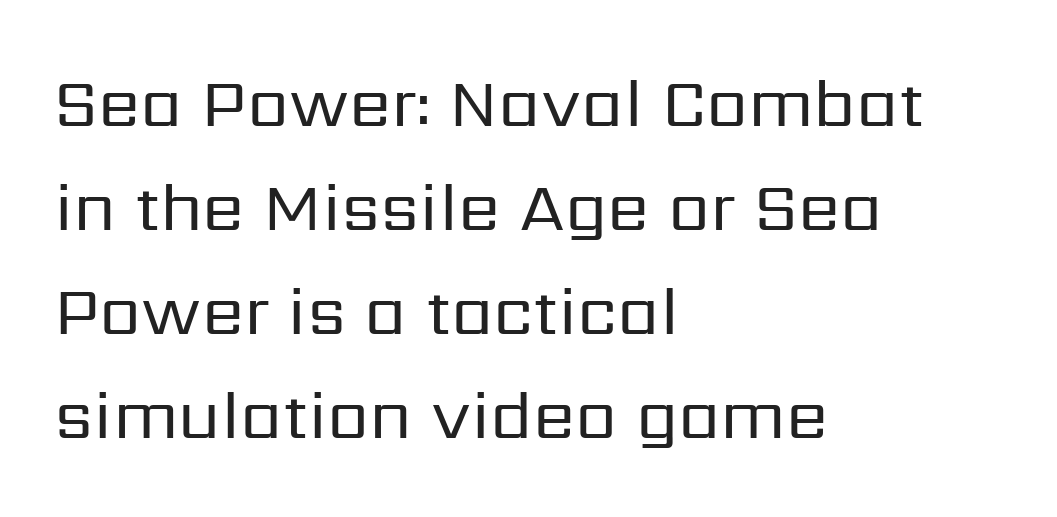
The image shows 68 px regular-weight sans-serif type, upright; set left-aligned, normal line spacing (1.53x), normal letter spacing, not underlined; low stroke contrast and a medium x-height.
